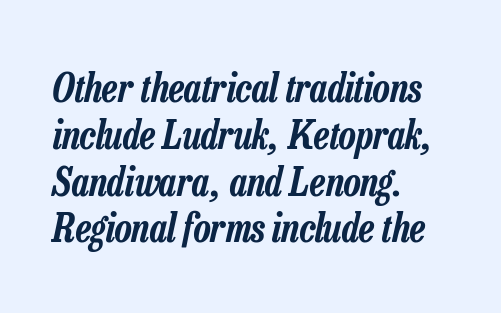
Characters are canted at an angle relative to the baseline's perpendicular. Plain, unruled lines of type. A typesetter would call this zero additional tracking. Layout note: lines flush left. Looks like regular typesetting: each glyph gets only the width it needs.
